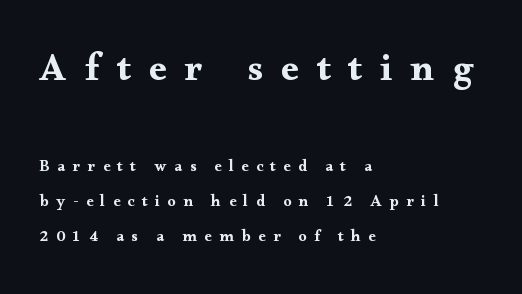
The image shows 39 px wide serif type, upright; set left-aligned, loose line spacing (2.16x), unusually wide letter spacing (+0.47 em), not underlined; the first (top) block is 2.44x larger; medium stroke contrast and a small x-height.
